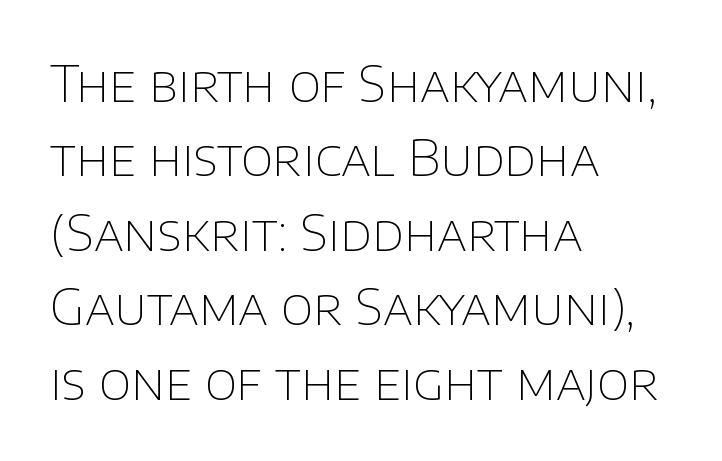
Does the copy run flush right? No — it runs flush left. Designer's note — italics off, roman on. This block has exactly the height ordinary leading produces. Looks like regular typesetting: each glyph gets only the width it needs. Has an underline been added? It has not.
